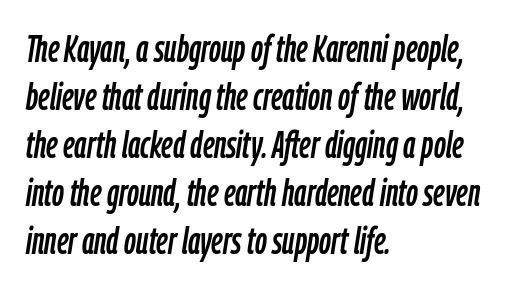
Words appear dense and cohesive because spacing is normal. A typesetter would mark this as italic. This sample has the flowing, uneven cadence of proportional lettering. Decoration check: the copy has no underline. The line-height multiplier appears to be the usual default.
